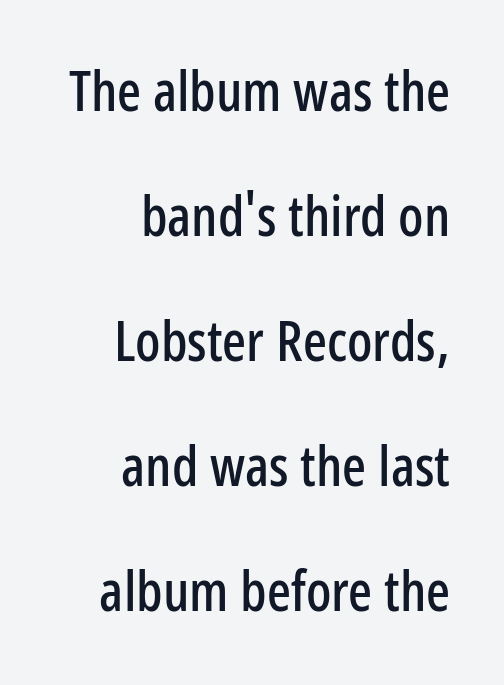
The image shows 56 px condensed sans-serif type, upright; set right-aligned, loose line spacing (2.23x), normal letter spacing, not underlined; low stroke contrast and a medium x-height.
